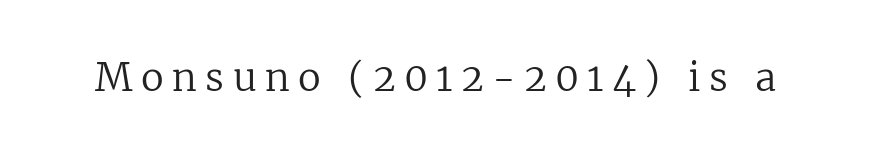
{"serif": "yes", "italic": "no", "bold": "no", "weight": "regular", "width": "normal", "stroke_contrast": "low", "x_height": "medium", "monospaced": "no", "underline": "no", "letter_spacing": "wide", "letter_spacing_em": 0.22, "glyph_px": 38}
